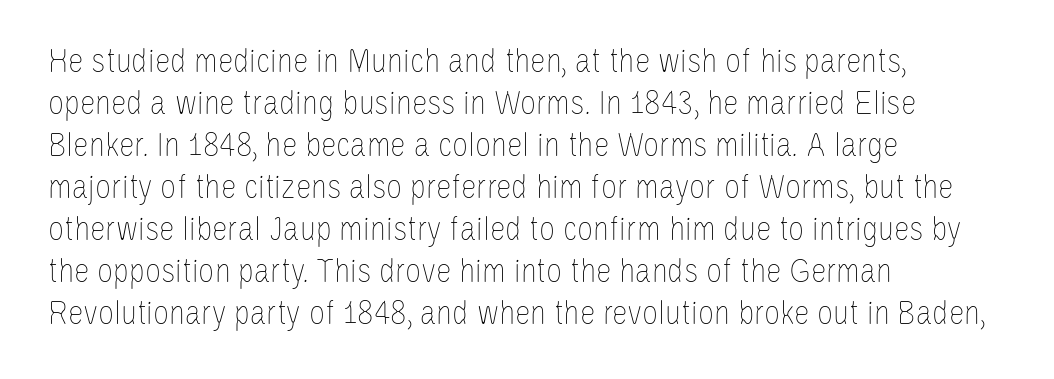
Q: Is the text bold? A: No.
Q: Is the text italic (slanted)? A: No, it is upright.
Q: Is the text underlined? A: No.
Q: How is the paragraph aligned? A: Left-aligned.
Q: Is the spacing between letters normal or unusually wide? A: Normal.
Q: Width (condensed, normal, or wide)? A: Condensed.
Q: Stroke contrast? A: Low.
Q: x-height? A: Large.
Q: Monospaced? A: No.
